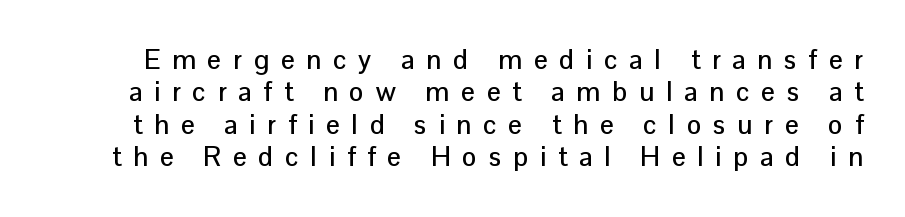
{"italic": "no", "underline": "no", "line_spacing_ratio": 1.2, "letter_spacing": "wide", "letter_spacing_em": 0.44, "glyph_px": 27}
